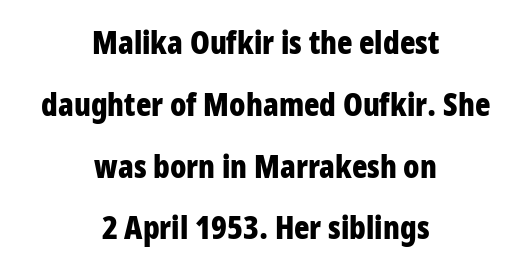
The image shows 32 px bold, condensed sans-serif type, upright; set centered, loose line spacing (1.93x), normal letter spacing, not underlined; low stroke contrast and a large x-height.
